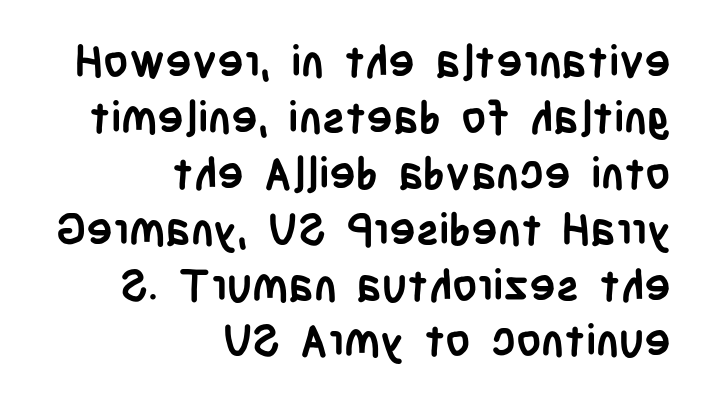
Set as a true bold cut, around the 700 mark. Check under the words: just untouched page. Right-aligned paragraph, ragged on the left. Proportional: the letters do not fall into vertical columns. The font family rendered here belongs to the sans-serif group. Evenly set lines give the paragraph a standard silhouette.
